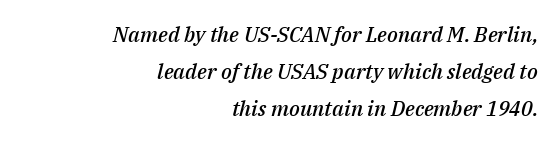
Q: Is the text bold? A: Semi-bold.
Q: Is the text italic (slanted)? A: Yes, it leans right by about 14 degrees.
Q: Is the text underlined? A: No.
Q: How is the paragraph aligned? A: Right-aligned.
Q: Is the spacing between letters normal or unusually wide? A: Normal.
